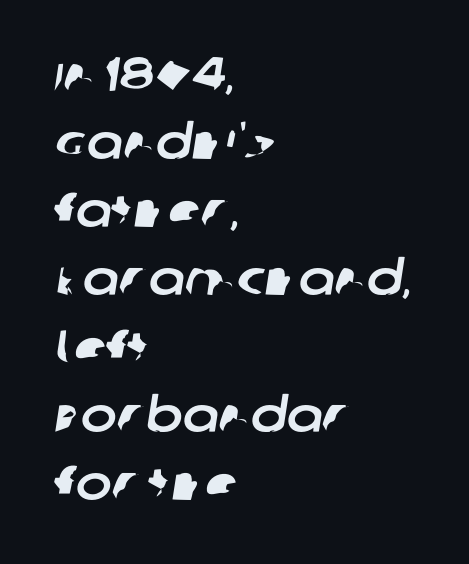
This rendering uses left alignment, leaving the right contour irregular. Lines of text with bare space underneath. The glyphs in this specimen are sans serif. Glyph-to-glyph distance matches everyday printed text. A typesetter would call this leading conventional body-copy spacing. These lines are rendered in a variable-pitch font.
